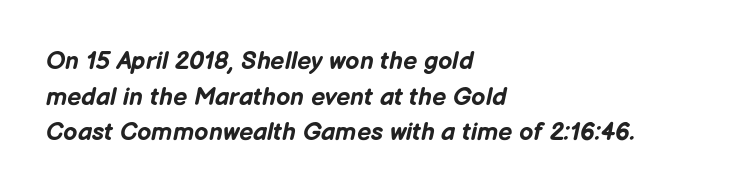
Each row of text sits above clean, open space. The rendering anchors every line to the left-hand side. It's the slanting kind of type. Set as a true bold cut, around the 700 mark. In terms of letterspacing, this is plain default setting.
